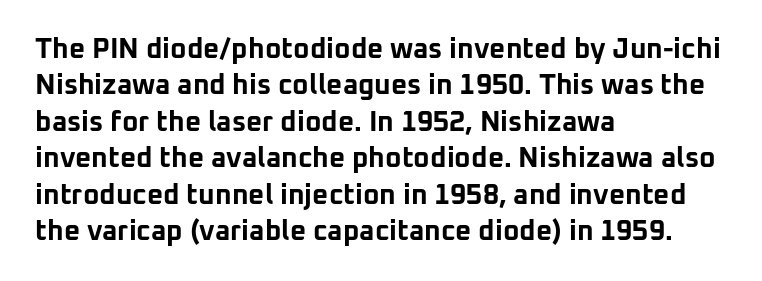
The image shows 28 px bold sans-serif type, upright; set left-aligned, normal line spacing (1.3x), normal letter spacing, not underlined; low stroke contrast and a medium x-height.
